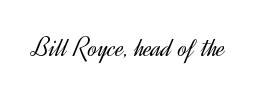
The image shows 28 px light sans-serif type; set normal letter spacing, not underlined; a small x-height.
